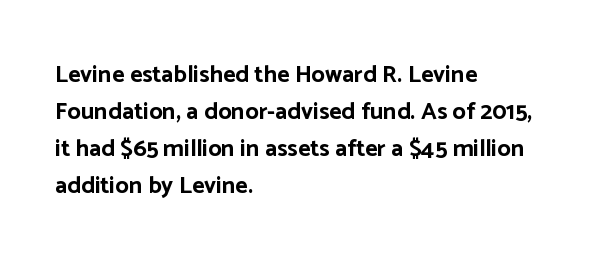
{"italic": "no", "bold": "yes", "underline": "no", "align": "left", "line_spacing": "normal", "line_spacing_ratio": 1.54, "letter_spacing": "normal", "letter_spacing_em": 0.0, "glyph_px": 24}
